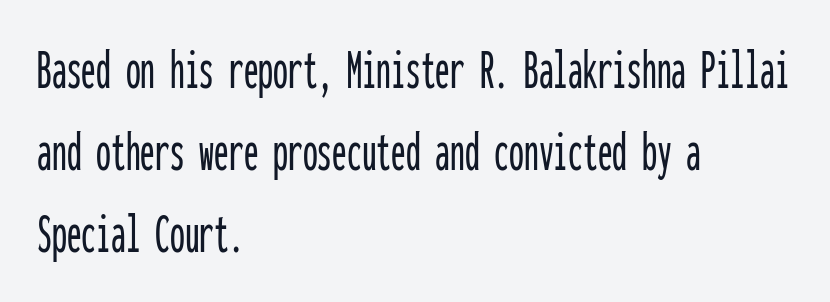
Q: Is the text italic (slanted)? A: No, it is upright.
Q: Is the typeface a serif or a sans-serif typeface? A: Sans-serif.
Q: Is the text underlined? A: No.
Q: How is the paragraph aligned? A: Left-aligned.
Q: Is the spacing between letters normal or unusually wide? A: Normal.
Q: Is the spacing between lines tight, normal or loose? A: Normal.
Q: Width (condensed, normal, or wide)? A: Condensed.
Q: Stroke contrast? A: Low.
Q: x-height? A: Medium.
Q: Monospaced? A: Yes.
